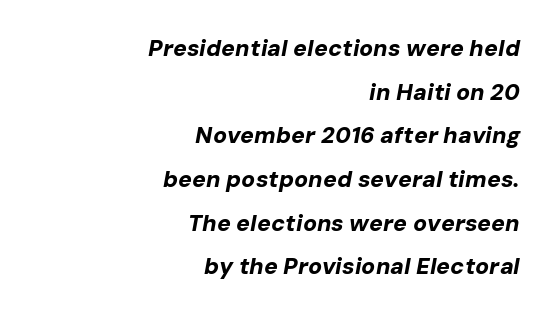
The image shows 23 px bold type, italic (leaning right); set right-aligned, loose line spacing (1.9x), normal letter spacing, not underlined.
